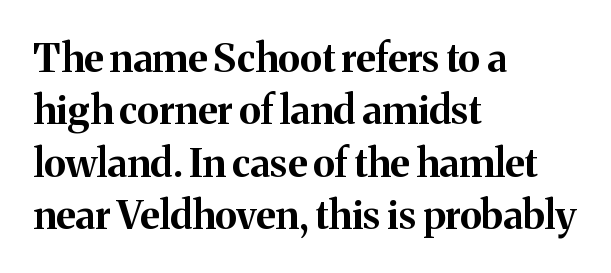
Q: Is the text bold? A: Yes.
Q: Is the text italic (slanted)? A: No, it is upright.
Q: Is the typeface a serif or a sans-serif typeface? A: Serif.
Q: Is the text underlined? A: No.
Q: How is the paragraph aligned? A: Left-aligned.
Q: Is the spacing between letters normal or unusually wide? A: Normal.
Q: Is the spacing between lines tight, normal or loose? A: Normal.
Q: Width (condensed, normal, or wide)? A: Normal.
Q: Stroke contrast? A: Medium.
Q: x-height? A: Medium.
Q: Monospaced? A: No.
